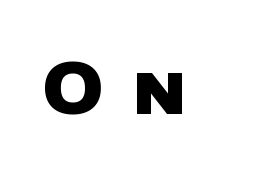
{"serif": "no", "bold": "yes", "weight": "heavy", "width": "normal", "stroke_contrast": "low", "x_height": "large", "monospaced": "no", "underline": "no", "letter_spacing": "wide", "letter_spacing_em": 0.44, "glyph_px": 69}
